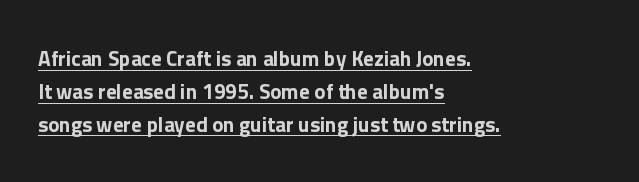
Q: Is the text italic (slanted)? A: No, it is upright.
Q: Is the text underlined? A: Yes.
Q: How is the paragraph aligned? A: Left-aligned.
Q: Is the spacing between letters normal or unusually wide? A: Normal.
Q: Is the spacing between lines tight, normal or loose? A: Normal.
